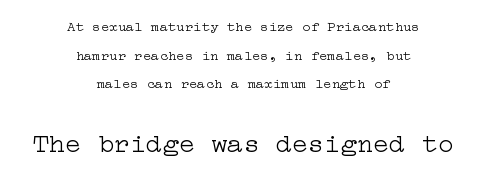
Q: Is the text bold? A: No.
Q: Is the text italic (slanted)? A: No, it is upright.
Q: Is the text underlined? A: No.
Q: How is the paragraph aligned? A: Centered.
Q: Is the spacing between letters normal or unusually wide? A: Normal.
Q: Is the spacing between lines tight, normal or loose? A: Loose.
Q: Which block of text is set in a larger size, the first (top) or the second (bottom)? A: The second (bottom) one.
